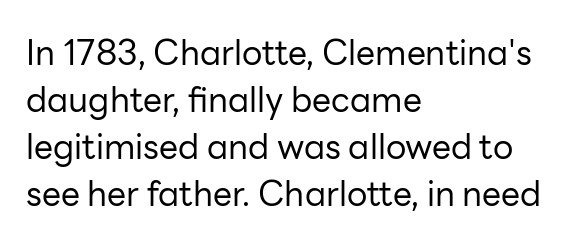
Q: Is the text bold? A: No.
Q: Is the text italic (slanted)? A: No, it is upright.
Q: Is the typeface a serif or a sans-serif typeface? A: Sans-serif.
Q: Is the text underlined? A: No.
Q: How is the paragraph aligned? A: Left-aligned.
Q: Is the spacing between letters normal or unusually wide? A: Normal.
Q: Is the spacing between lines tight, normal or loose? A: Normal.
Q: Width (condensed, normal, or wide)? A: Normal.
Q: Stroke contrast? A: Low.
Q: x-height? A: Medium.
Q: Monospaced? A: No.
